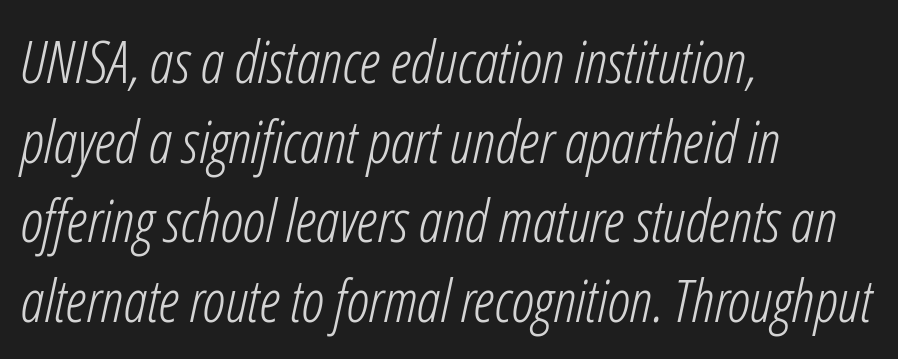
The image shows 59 px light, condensed type, italic (leaning right); set left-aligned, normal line spacing (1.35x), normal letter spacing, not underlined; low stroke contrast and a medium x-height.
